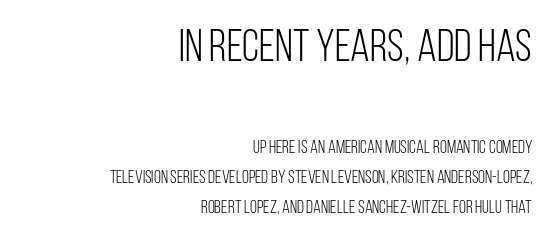
Q: Is the text bold? A: No.
Q: Is the text italic (slanted)? A: No, it is upright.
Q: Is the typeface a serif or a sans-serif typeface? A: Sans-serif.
Q: Is the text underlined? A: No.
Q: How is the paragraph aligned? A: Right-aligned.
Q: Is the spacing between letters normal or unusually wide? A: Normal.
Q: Is the spacing between lines tight, normal or loose? A: Normal.
Q: Which block of text is set in a larger size, the first (top) or the second (bottom)? A: The first (top) one.
Q: Width (condensed, normal, or wide)? A: Condensed.
Q: Stroke contrast? A: Low.
Q: x-height? A: Large.
Q: Monospaced? A: No.
